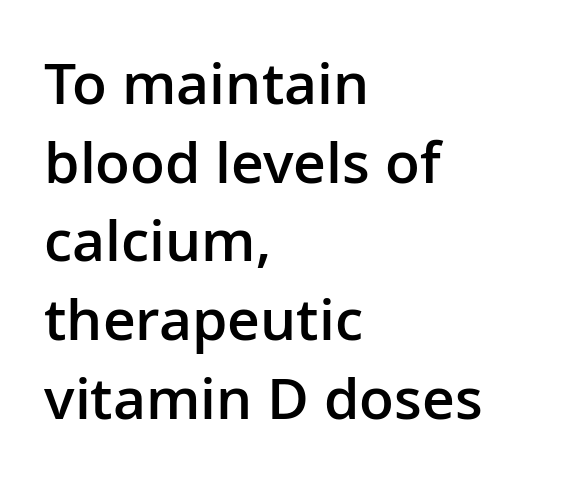
The image shows 57 px semibold sans-serif type, upright; set left-aligned, normal line spacing (1.38x), normal letter spacing, not underlined; low stroke contrast and a medium x-height.
